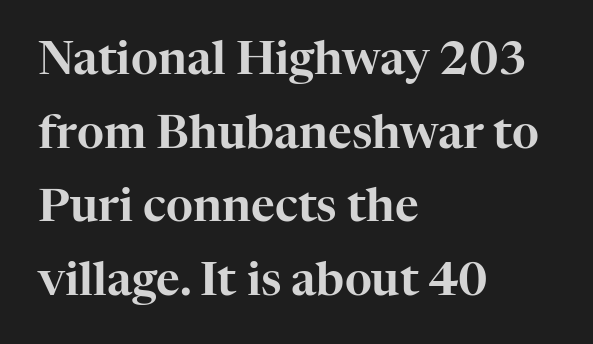
The image shows 46 px serif type, upright; set left-aligned, normal line spacing (1.6x), normal letter spacing, not underlined; high stroke contrast and a medium x-height.
